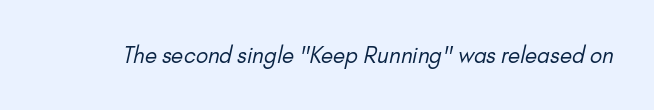
Q: Is the text bold? A: No.
Q: Is the text underlined? A: No.
Q: Is the spacing between letters normal or unusually wide? A: Normal.
